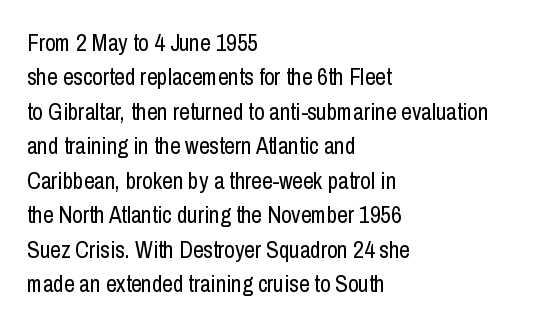
{"italic": "no", "bold": "no", "underline": "no", "align": "left", "line_spacing": "normal", "line_spacing_ratio": 1.5, "letter_spacing": "normal", "letter_spacing_em": 0.0, "glyph_px": 23}
